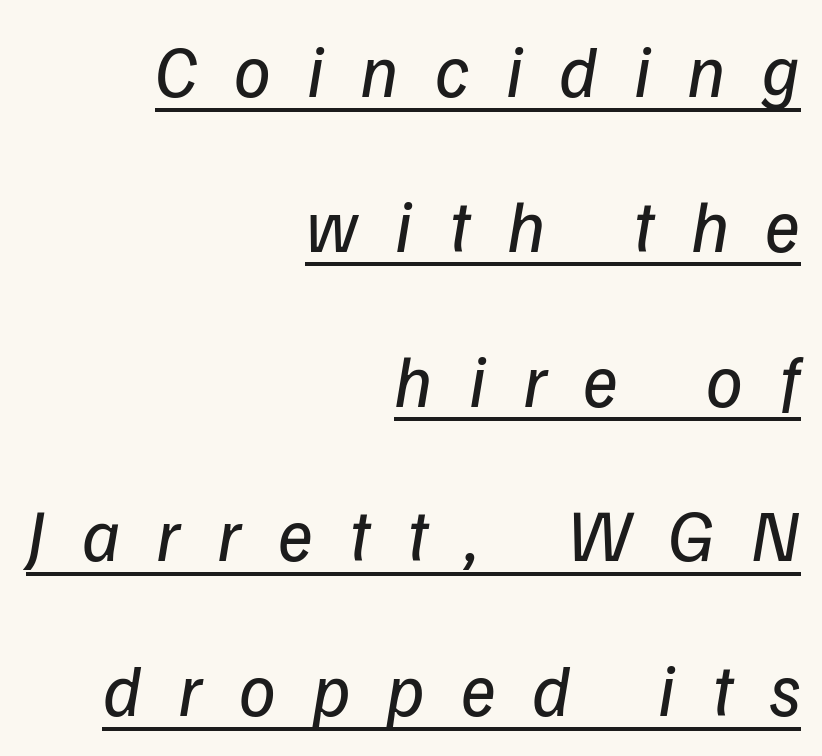
{"italic": "yes", "lean": "right", "slant_degrees": 9, "bold": "no", "weight": "regular", "width": "normal", "stroke_contrast": "low", "x_height": "medium", "monospaced": "no", "underline": "yes", "align": "right", "line_spacing": "loose", "line_spacing_ratio": 2.12, "letter_spacing": "wide", "letter_spacing_em": 0.5, "glyph_px": 73}
